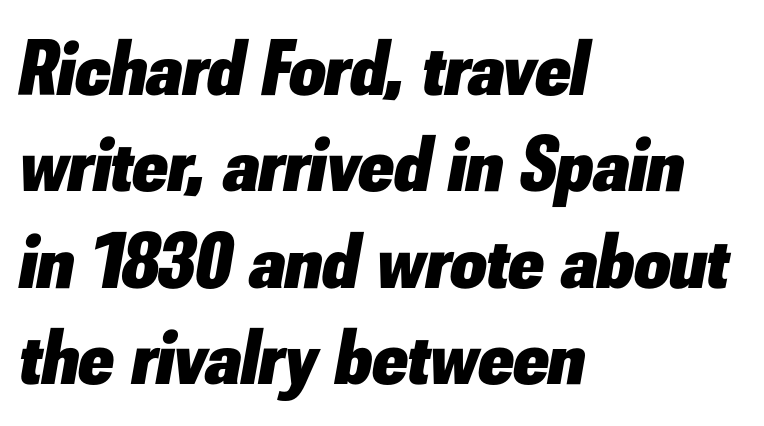
Default kerning and tracking; the words read as compact shapes. Does the copy run flush right? No — it runs flush left. Characters are canted at an angle relative to the baseline's perpendicular. Pretty heavy lettering here — definitely bold. Bare-footed words on every line. Spacing verdict: proportional, widths tailored to each character.
